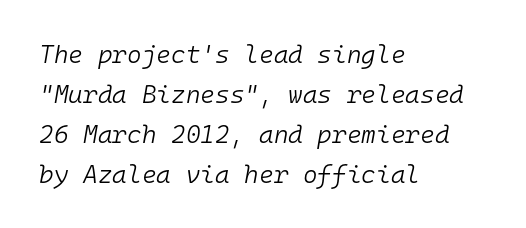
The image shows 25 px text type, italic (leaning right); set left-aligned, normal line spacing (1.6x), normal letter spacing, not underlined.
